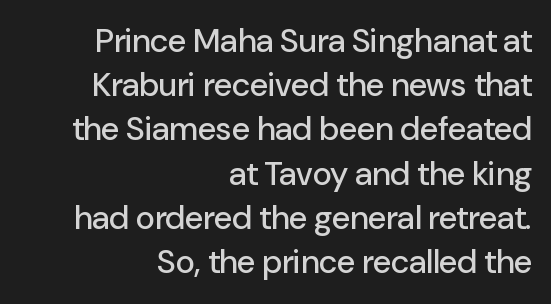
{"serif": "no", "italic": "no", "width": "normal", "stroke_contrast": "low", "x_height": "medium", "monospaced": "no", "underline": "no", "align": "right", "line_spacing": "normal", "line_spacing_ratio": 1.34, "letter_spacing": "normal", "letter_spacing_em": 0.0, "glyph_px": 33}
